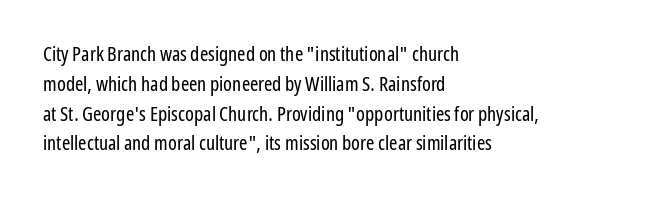
The image shows 20 px text type, upright; set left-aligned, normal line spacing (1.49x), normal letter spacing, not underlined.
